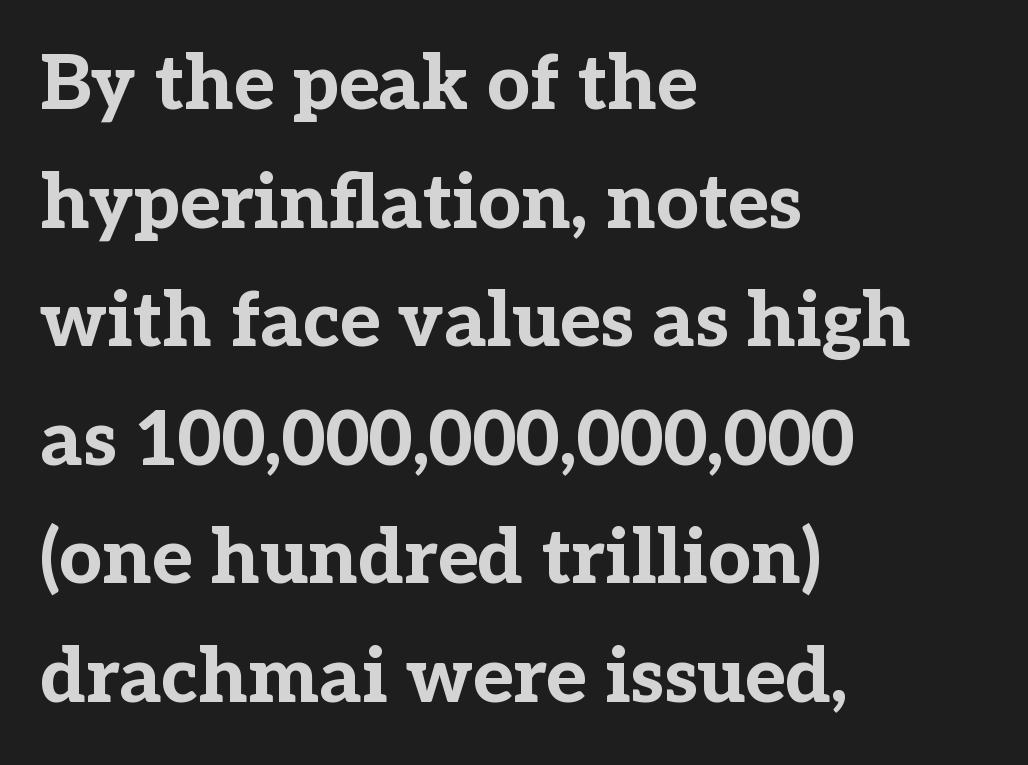
What weight is shown? A full bold with thick strokes. Regular leading. The letters carry serifs — small finishing strokes at the ends of their stems. The typography opts for an upright posture over an oblique one.
